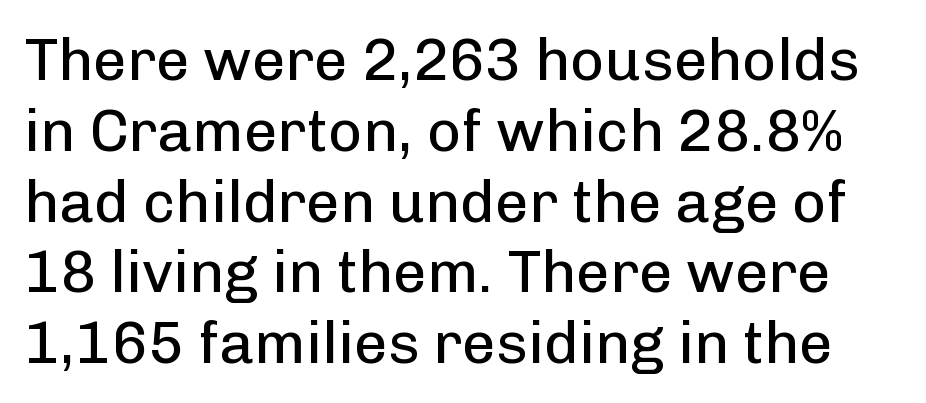
{"serif": "no", "italic": "no", "bold": "no", "weight": "regular", "width": "normal", "stroke_contrast": "low", "x_height": "medium", "monospaced": "no", "underline": "no", "line_spacing_ratio": 1.2, "letter_spacing": "normal", "letter_spacing_em": 0.0, "glyph_px": 59}
